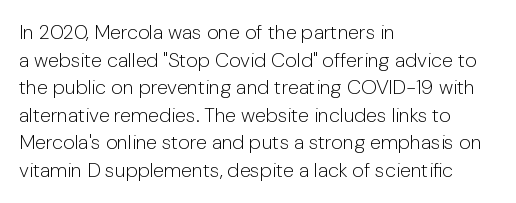
The image shows 20 px text type, upright; set left-aligned, normal line spacing (1.38x), normal letter spacing, not underlined.
